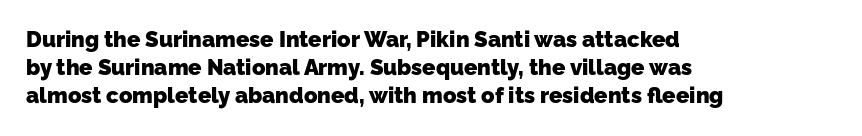
Q: Is the text bold? A: Yes.
Q: Is the text underlined? A: No.
Q: How is the paragraph aligned? A: Left-aligned.
Q: Is the spacing between letters normal or unusually wide? A: Normal.
Q: Is the spacing between lines tight, normal or loose? A: Normal.
